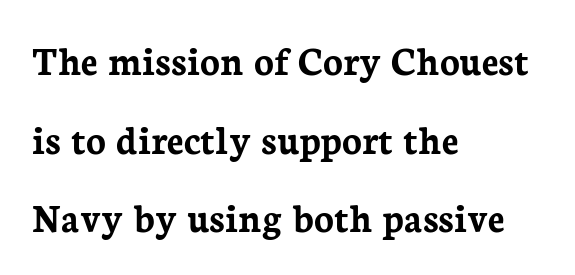
The image shows 41 px semibold serif type, upright; set left-aligned, loose line spacing (1.92x), normal letter spacing, not underlined; low stroke contrast and a medium x-height.
